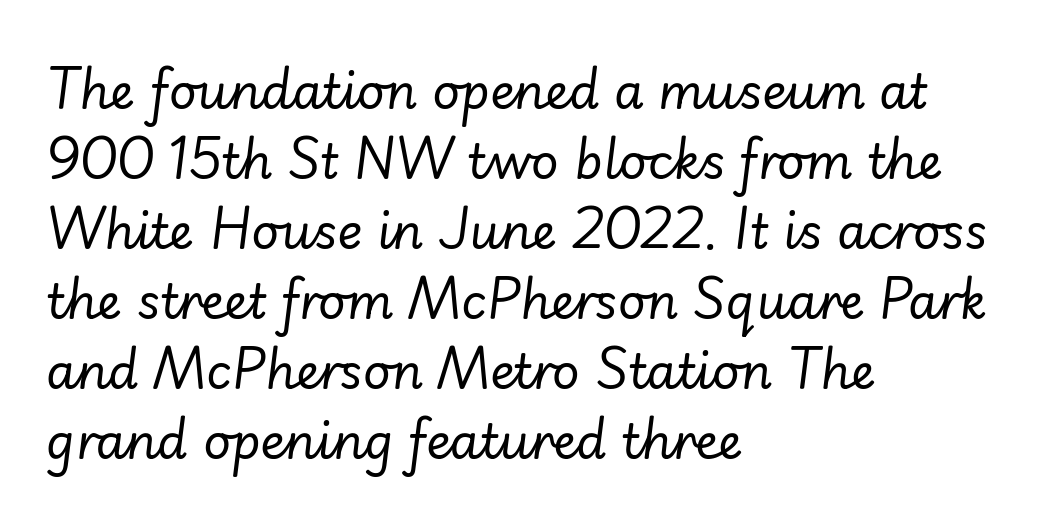
{"italic": "yes", "lean": "right", "slant_degrees": 7, "bold": "no", "weight": "regular", "width": "normal", "stroke_contrast": "low", "x_height": "small", "monospaced": "no", "underline": "no", "align": "left", "line_spacing": "normal", "line_spacing_ratio": 1.46, "letter_spacing": "normal", "letter_spacing_em": 0.0, "glyph_px": 48}
